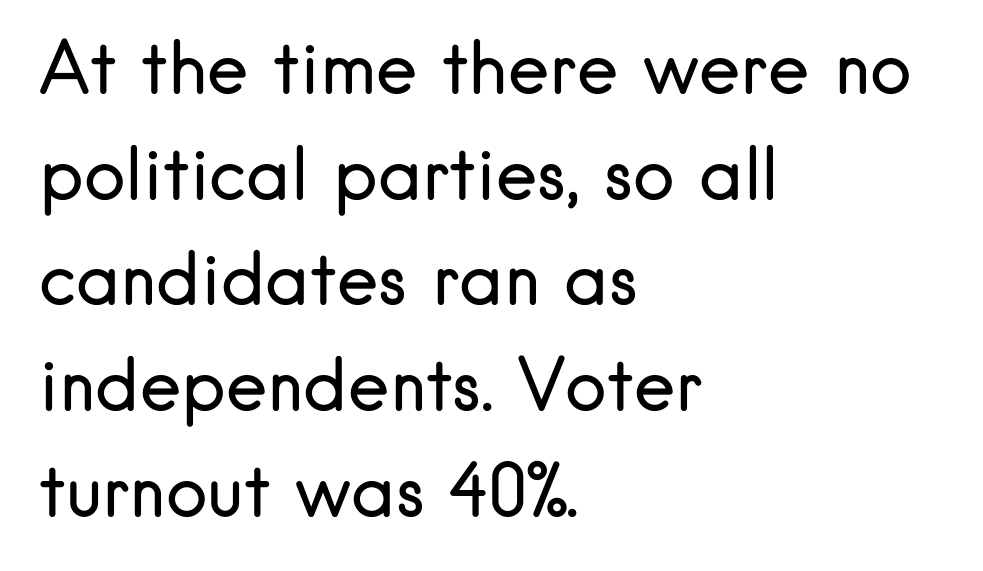
{"serif": "no", "italic": "no", "bold": "no", "weight": "regular", "width": "normal", "stroke_contrast": "low", "x_height": "small", "monospaced": "no", "underline": "no", "align": "left", "line_spacing": "normal", "line_spacing_ratio": 1.51, "letter_spacing": "normal", "letter_spacing_em": 0.0, "glyph_px": 70}
